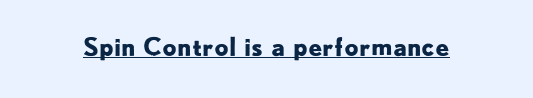
Q: Is the text bold? A: Yes.
Q: Is the text italic (slanted)? A: No, it is upright.
Q: Is the text underlined? A: Yes.
Q: Is the spacing between letters normal or unusually wide? A: Normal.
